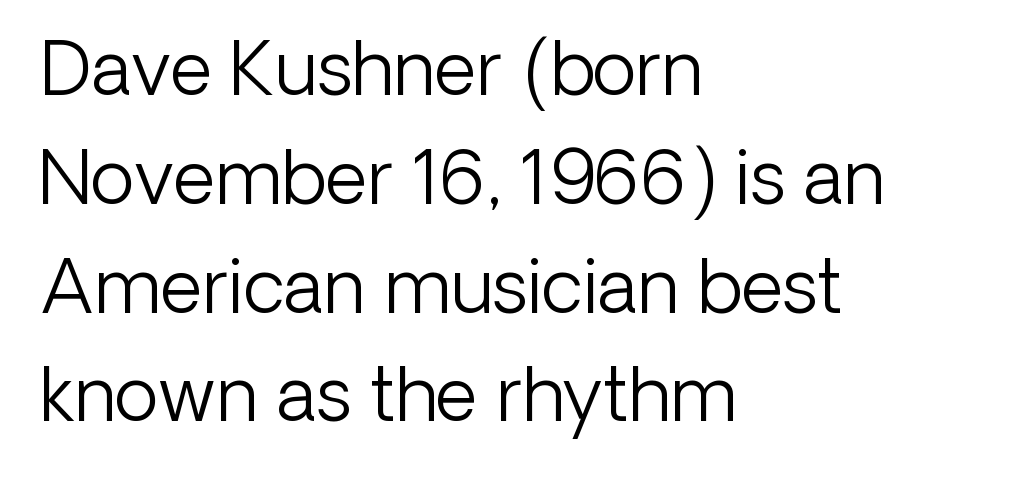
Q: Is the text bold? A: No.
Q: Is the text italic (slanted)? A: No, it is upright.
Q: Is the typeface a serif or a sans-serif typeface? A: Sans-serif.
Q: Is the text underlined? A: No.
Q: How is the paragraph aligned? A: Left-aligned.
Q: Is the spacing between letters normal or unusually wide? A: Normal.
Q: Is the spacing between lines tight, normal or loose? A: Normal.
Q: Width (condensed, normal, or wide)? A: Normal.
Q: Stroke contrast? A: Low.
Q: x-height? A: Medium.
Q: Monospaced? A: No.
